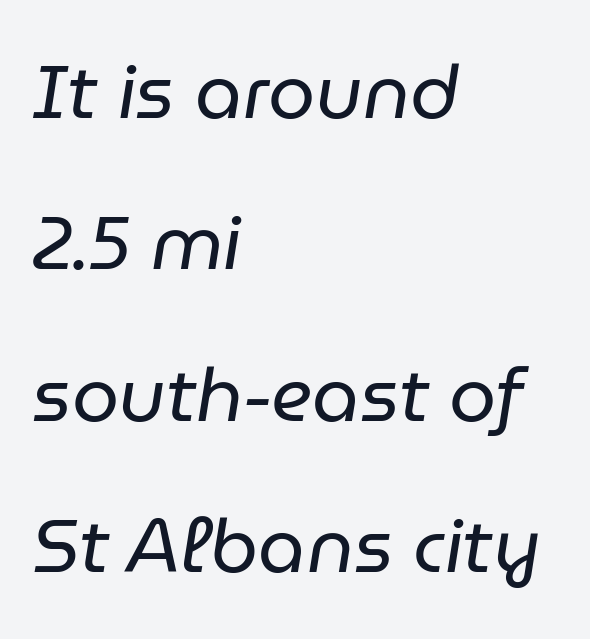
Q: Is the text bold? A: No.
Q: Is the text italic (slanted)? A: Yes, it leans right by about 9 degrees.
Q: Is the text underlined? A: No.
Q: How is the paragraph aligned? A: Left-aligned.
Q: Is the spacing between letters normal or unusually wide? A: Normal.
Q: Is the spacing between lines tight, normal or loose? A: Loose.
Q: Width (condensed, normal, or wide)? A: Normal.
Q: Stroke contrast? A: Low.
Q: x-height? A: Medium.
Q: Monospaced? A: No.
